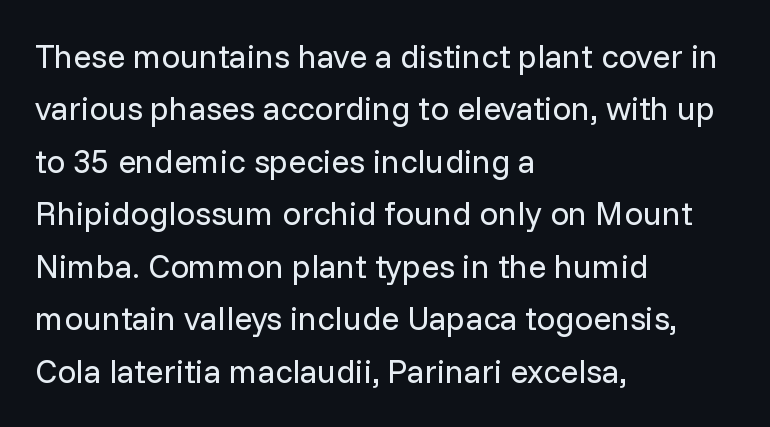
No extra ink here — the face is not bold. In terms of letterspacing, this is plain default setting. The words here are not underlined. A typesetter would call this leading conventional body-copy spacing.
